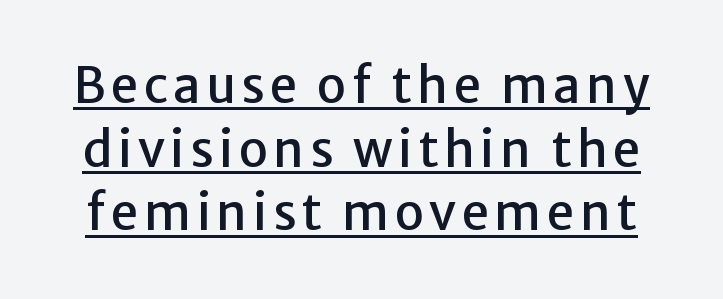
{"serif": "no", "italic": "no", "width": "normal", "stroke_contrast": "low", "x_height": "medium", "monospaced": "no", "underline": "yes", "line_spacing": "normal", "line_spacing_ratio": 1.3, "glyph_px": 49}
